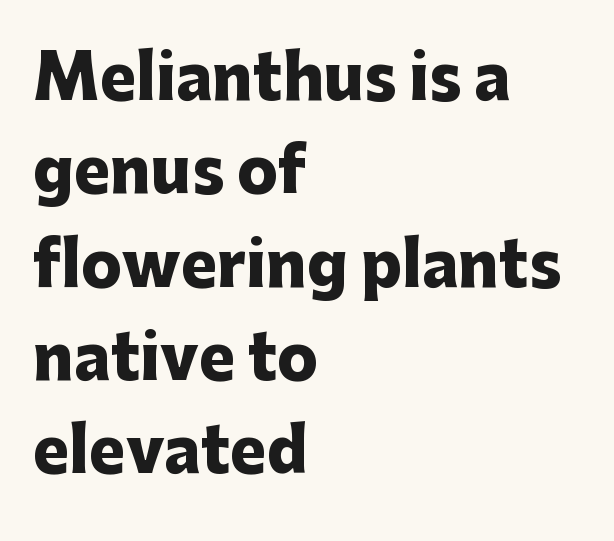
The text block is weighted toward the left margin, trailing off unevenly rightward. Line spacing here is normal. Character widths vary here, with narrow letters taking less room than wide ones. Weight: bold. Note: no serifs on the glyphs.
